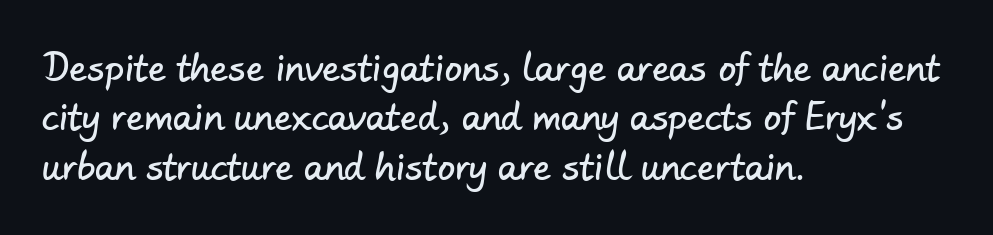
The image shows 35 px sans-serif type; set left-aligned, normal line spacing (1.41x), normal letter spacing, not underlined; low stroke contrast and a small x-height.
